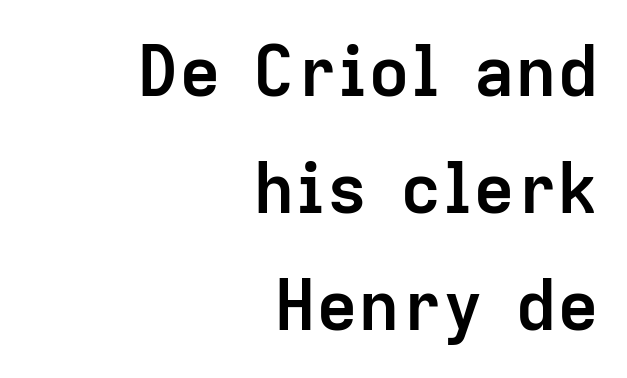
The image shows 70 px semibold sans-serif type, upright; set right-aligned, normal line spacing (1.67x), normal letter spacing, not underlined; low stroke contrast and a medium x-height.
